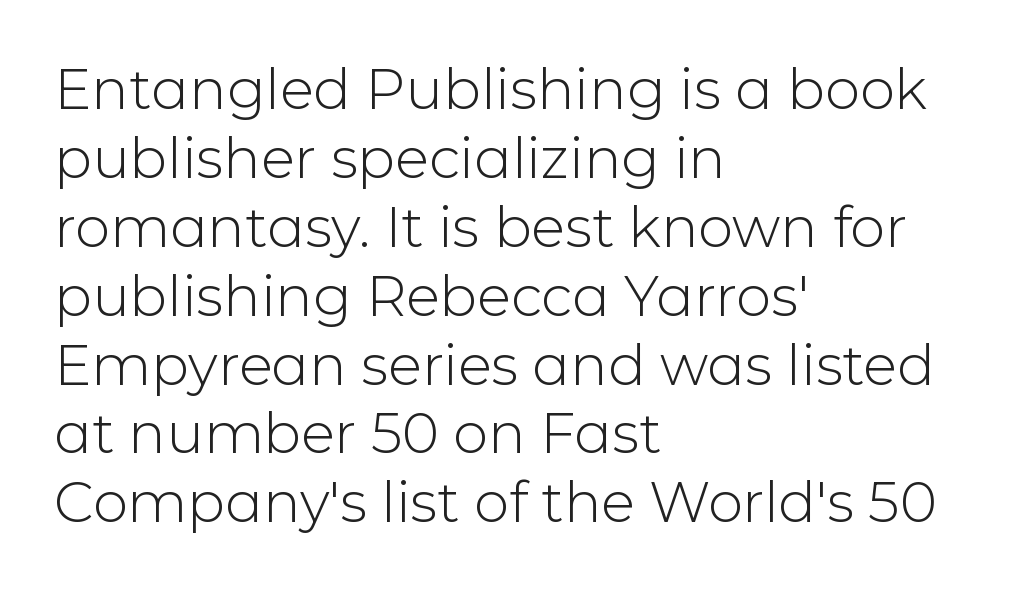
Students, note that the glyphs here touch the page at normal intervals. Each stroke keeps to a modest, everyday thickness or less. Character widths vary here, with narrow letters taking less room than wide ones. Unlike italic type, these characters show no tilt at all.
